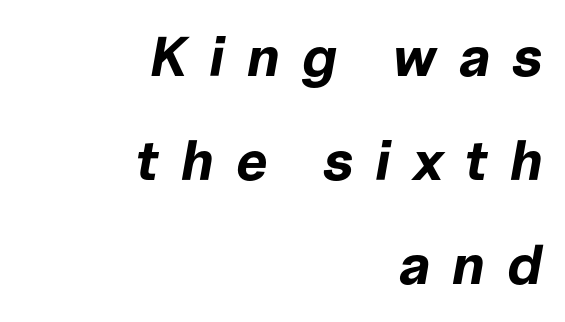
{"italic": "yes", "lean": "right", "slant_degrees": 10, "bold": "yes", "weight": "bold", "width": "normal", "stroke_contrast": "low", "x_height": "medium", "monospaced": "no", "underline": "no", "align": "right", "line_spacing_ratio": 1.86, "letter_spacing": "wide", "letter_spacing_em": 0.39, "glyph_px": 56}
